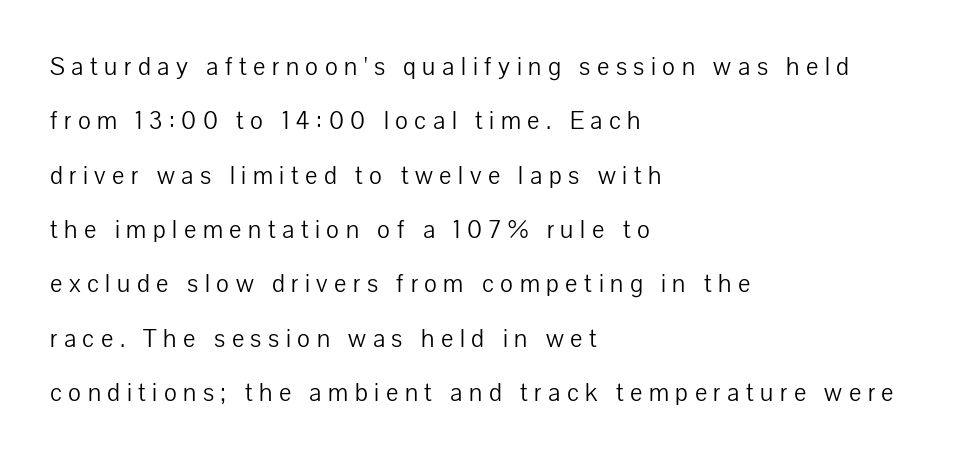
The image shows 26 px text type, upright; set left-aligned, loose line spacing (2.09x), unusually wide letter spacing (+0.25 em), not underlined.
